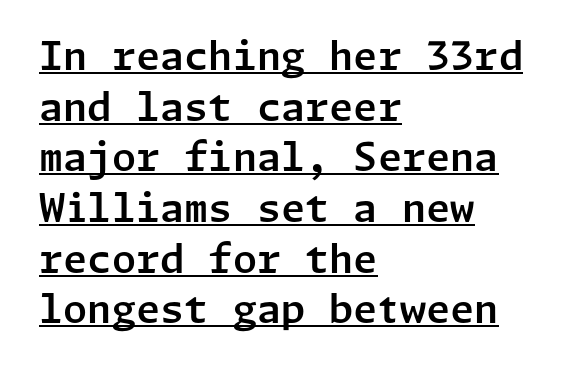
Compared with undecorated copy, this sample adds a rule below the words. Casual observation: everything's shoved over to the left. Rows of type keep a routine distance in the vertical direction. These lines were composed using upright roman letters. Check where the strokes stop: nothing finishes them off — pure sans. Nobody touched the tracking dial on this one.
